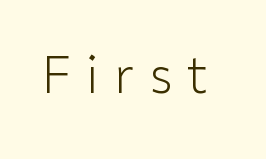
Q: Is the text bold? A: No.
Q: Is the text italic (slanted)? A: No, it is upright.
Q: Is the typeface a serif or a sans-serif typeface? A: Sans-serif.
Q: Is the text underlined? A: No.
Q: Is the spacing between letters normal or unusually wide? A: Unusually wide.
Q: Width (condensed, normal, or wide)? A: Normal.
Q: Stroke contrast? A: Low.
Q: x-height? A: Medium.
Q: Monospaced? A: No.
